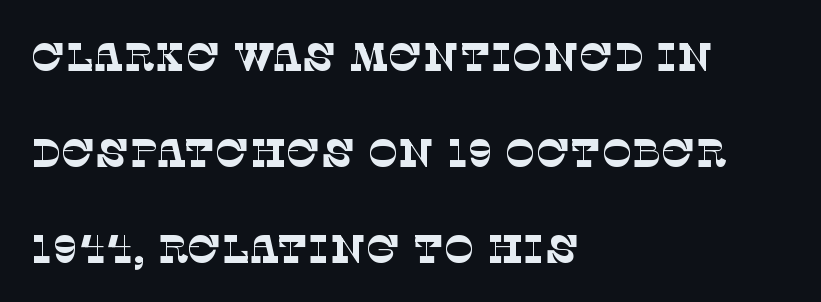
Q: Is the text bold? A: No.
Q: Is the typeface a serif or a sans-serif typeface? A: Serif.
Q: Is the text underlined? A: No.
Q: How is the paragraph aligned? A: Left-aligned.
Q: Is the spacing between letters normal or unusually wide? A: Normal.
Q: Is the spacing between lines tight, normal or loose? A: Loose.
Q: Width (condensed, normal, or wide)? A: Normal.
Q: Stroke contrast? A: Low.
Q: x-height? A: Large.
Q: Monospaced? A: No.
